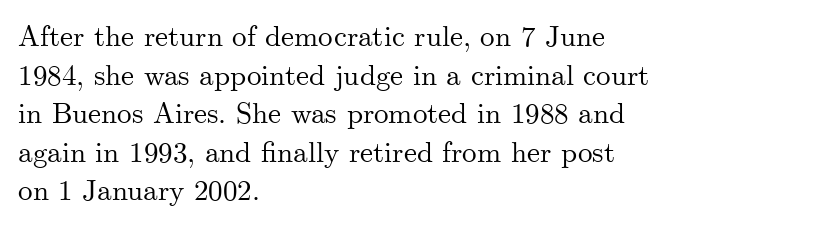
Ascenders rise straight up at ninety degrees. Check under the words: just untouched page. Tracking value appears to be zero — textbook default spacing. Interline gaps are of average width in this sample.
